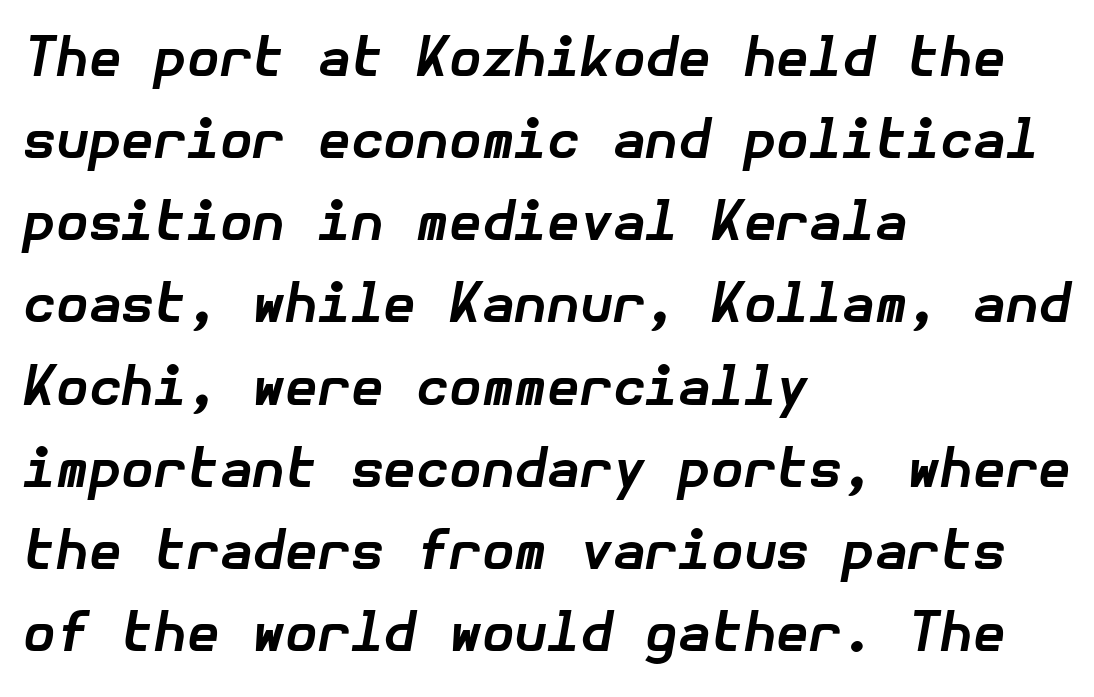
Q: Is the text bold? A: Yes.
Q: Is the text italic (slanted)? A: Yes, it leans right by about 10 degrees.
Q: Is the text underlined? A: No.
Q: How is the paragraph aligned? A: Left-aligned.
Q: Is the spacing between letters normal or unusually wide? A: Normal.
Q: Is the spacing between lines tight, normal or loose? A: Normal.
Q: Width (condensed, normal, or wide)? A: Normal.
Q: Stroke contrast? A: Low.
Q: x-height? A: Medium.
